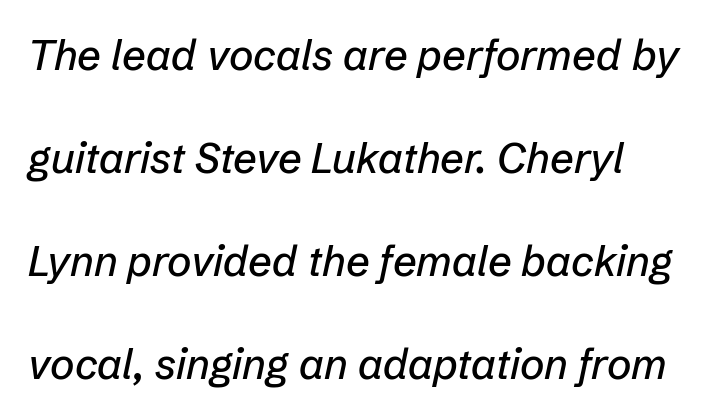
{"italic": "yes", "lean": "right", "slant_degrees": 12, "width": "normal", "stroke_contrast": "low", "x_height": "medium", "monospaced": "no", "underline": "no", "line_spacing": "loose", "line_spacing_ratio": 2.45, "letter_spacing": "normal", "letter_spacing_em": 0.0, "glyph_px": 42}
